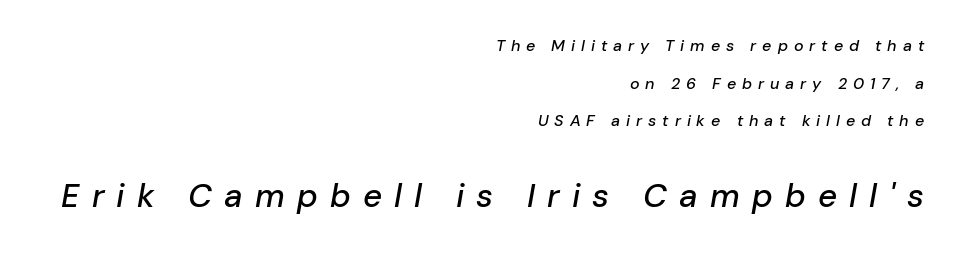
Q: Is the text italic (slanted)? A: Yes, it leans right by about 10 degrees.
Q: Is the text underlined? A: No.
Q: How is the paragraph aligned? A: Right-aligned.
Q: Is the spacing between letters normal or unusually wide? A: Unusually wide.
Q: Is the spacing between lines tight, normal or loose? A: Loose.
Q: Which block of text is set in a larger size, the first (top) or the second (bottom)? A: The second (bottom) one.
Q: Width (condensed, normal, or wide)? A: Normal.
Q: Stroke contrast? A: Low.
Q: x-height? A: Medium.
Q: Monospaced? A: No.
